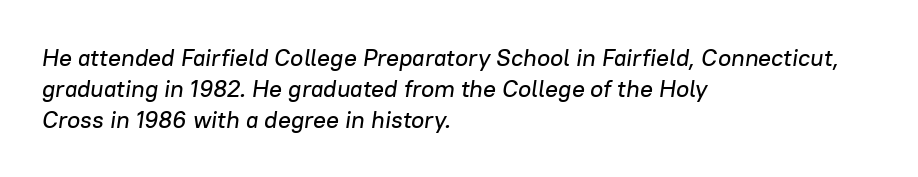
Q: Is the text italic (slanted)? A: Yes, it leans right by about 8 degrees.
Q: Is the text underlined? A: No.
Q: How is the paragraph aligned? A: Left-aligned.
Q: Is the spacing between letters normal or unusually wide? A: Normal.
Q: Is the spacing between lines tight, normal or loose? A: Normal.
